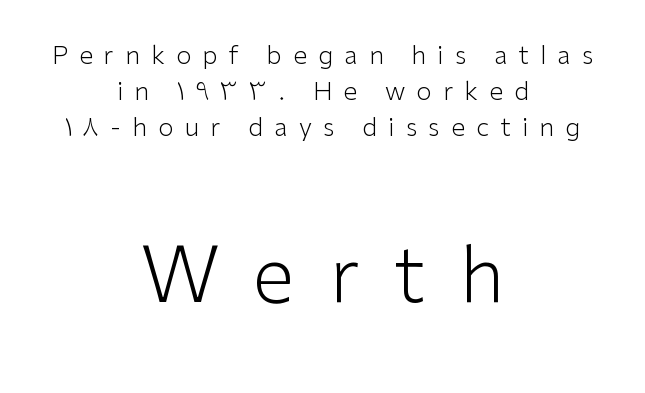
{"serif": "no", "italic": "no", "bold": "no", "weight": "light", "width": "normal", "stroke_contrast": "low", "x_height": "medium", "monospaced": "no", "underline": "no", "align": "center", "line_spacing": "normal", "line_spacing_ratio": 1.45, "letter_spacing": "wide", "letter_spacing_em": 0.45, "larger_block": "second", "size_ratio": 3.04, "glyph_px": 76}
